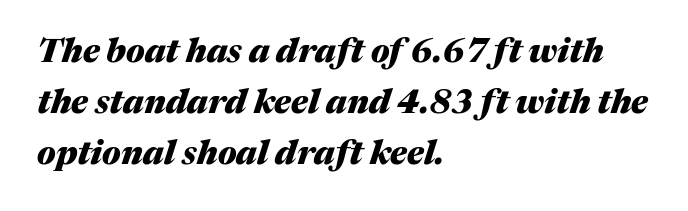
Q: Is the text bold? A: Yes.
Q: Is the text italic (slanted)? A: Yes, it leans right by about 17 degrees.
Q: Is the text underlined? A: No.
Q: How is the paragraph aligned? A: Left-aligned.
Q: Is the spacing between letters normal or unusually wide? A: Normal.
Q: Is the spacing between lines tight, normal or loose? A: Normal.
Q: Width (condensed, normal, or wide)? A: Normal.
Q: Stroke contrast? A: Medium.
Q: x-height? A: Medium.
Q: Monospaced? A: No.
